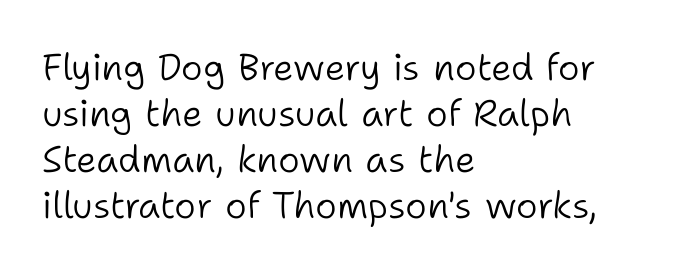
Q: Is the text bold? A: No.
Q: Is the text italic (slanted)? A: No, it is upright.
Q: Is the typeface a serif or a sans-serif typeface? A: Sans-serif.
Q: Is the text underlined? A: No.
Q: How is the paragraph aligned? A: Left-aligned.
Q: Is the spacing between letters normal or unusually wide? A: Normal.
Q: Width (condensed, normal, or wide)? A: Normal.
Q: Stroke contrast? A: Low.
Q: x-height? A: Medium.
Q: Monospaced? A: No.
